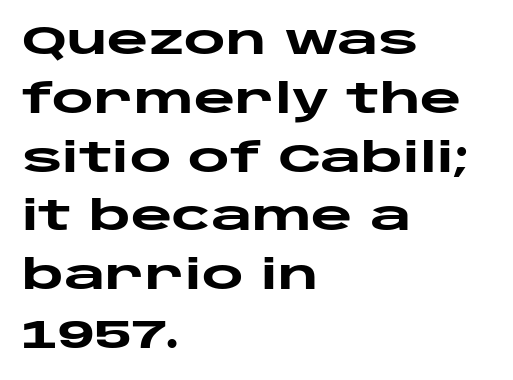
Q: Is the text bold? A: Yes.
Q: Is the text italic (slanted)? A: No, it is upright.
Q: Is the typeface a serif or a sans-serif typeface? A: Sans-serif.
Q: Is the text underlined? A: No.
Q: How is the paragraph aligned? A: Left-aligned.
Q: Is the spacing between letters normal or unusually wide? A: Normal.
Q: Is the spacing between lines tight, normal or loose? A: Normal.
Q: Width (condensed, normal, or wide)? A: Wide.
Q: Stroke contrast? A: Low.
Q: x-height? A: Large.
Q: Monospaced? A: No.
